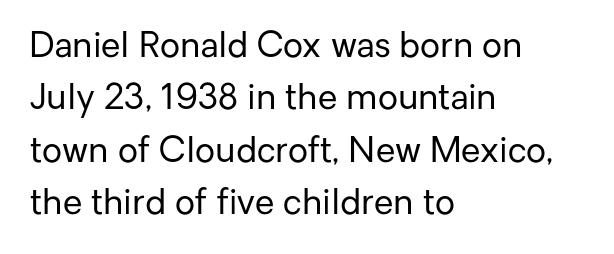
{"serif": "no", "italic": "no", "bold": "no", "weight": "regular", "width": "normal", "stroke_contrast": "low", "x_height": "medium", "monospaced": "no", "underline": "no", "align": "left", "line_spacing": "normal", "line_spacing_ratio": 1.5, "letter_spacing": "normal", "letter_spacing_em": 0.0, "glyph_px": 35}
